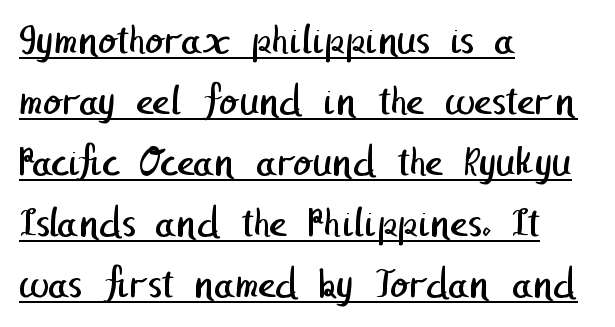
The image shows 43 px regular-weight sans-serif type; set left-aligned, normal line spacing (1.42x), normal letter spacing, underlined; low stroke contrast and a medium x-height.
